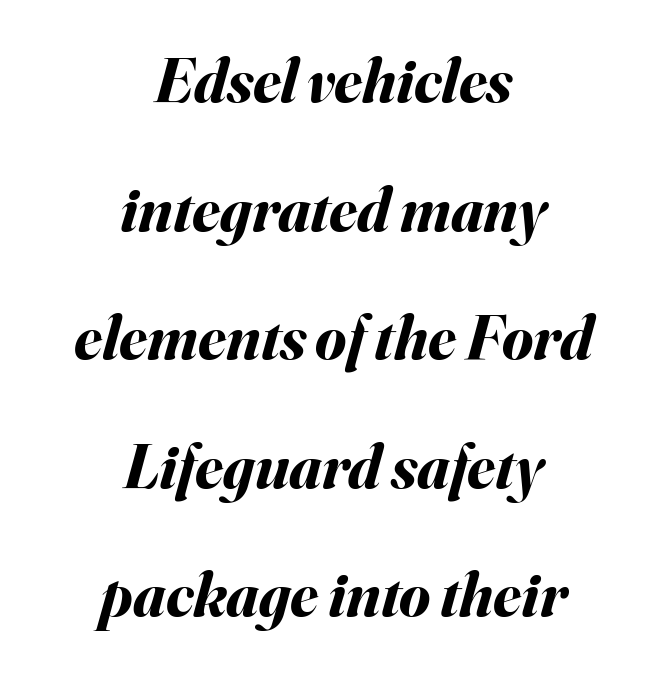
Any mark beneath the type? The region is blank. The passage shown leans; its letterforms are oblique. Weight check: bold — yes, fully. The type is set solid horizontally, with unmodified tracking. Baseline-to-baseline distance is far greater than the letter height. These lines are rendered in a variable-pitch font.
